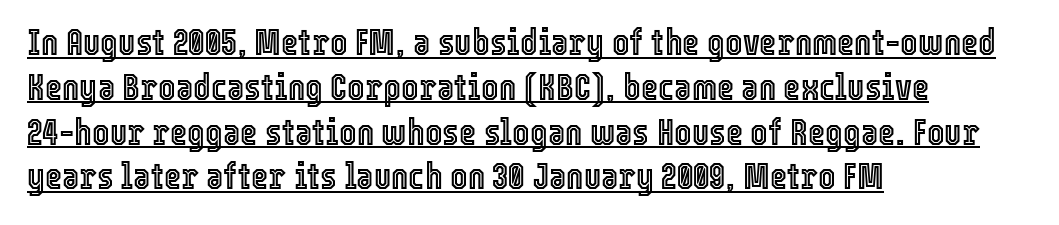
Q: Is the text italic (slanted)? A: No, it is upright.
Q: Is the text underlined? A: Yes.
Q: How is the paragraph aligned? A: Left-aligned.
Q: Is the spacing between letters normal or unusually wide? A: Normal.
Q: Width (condensed, normal, or wide)? A: Condensed.
Q: x-height? A: Medium.
Q: Monospaced? A: No.
